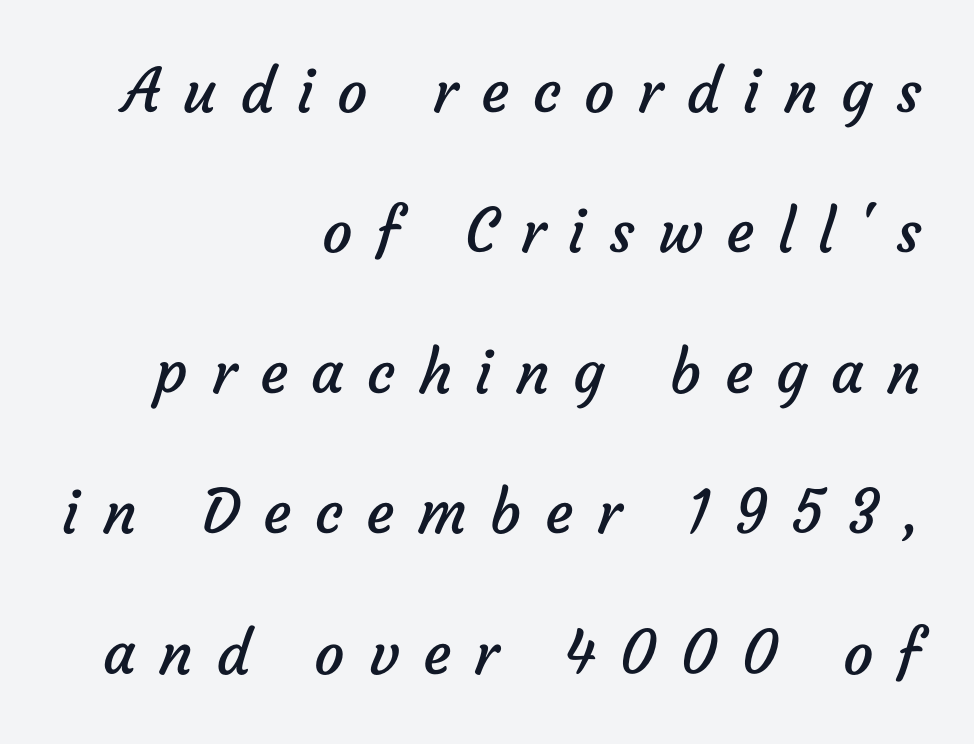
The image shows 60 px regular-weight sans-serif type; set right-aligned, loose line spacing (2.34x), unusually wide letter spacing (+0.39 em), not underlined; low stroke contrast and a medium x-height.
